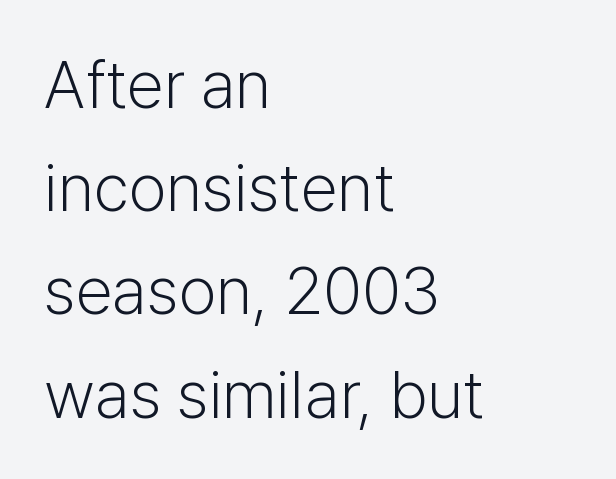
{"serif": "no", "italic": "no", "bold": "no", "weight": "light", "width": "normal", "stroke_contrast": "low", "x_height": "medium", "monospaced": "no", "underline": "no", "align": "left", "line_spacing": "normal", "line_spacing_ratio": 1.54, "letter_spacing": "normal", "letter_spacing_em": 0.0, "glyph_px": 67}
